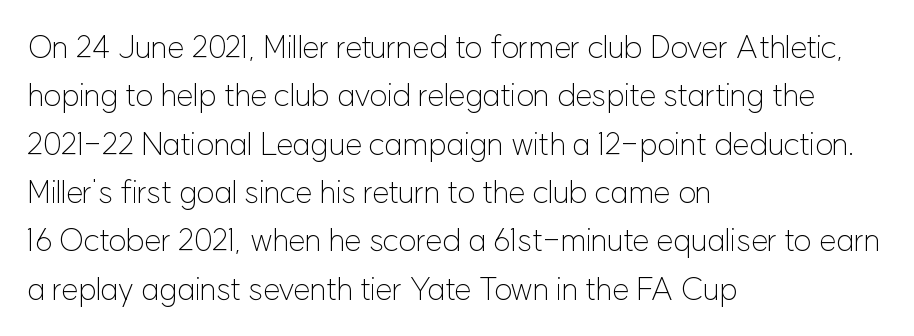
Does the lettering tilt? It doesn't — this is upright. Underlining? Definitely not there. There is no visible air inserted between adjacent glyphs. The lines sit at an ordinary, default distance from one another. Typeset ragged right — the left edge is the straight one. Do the characters align in a grid? No, the font is proportional.
